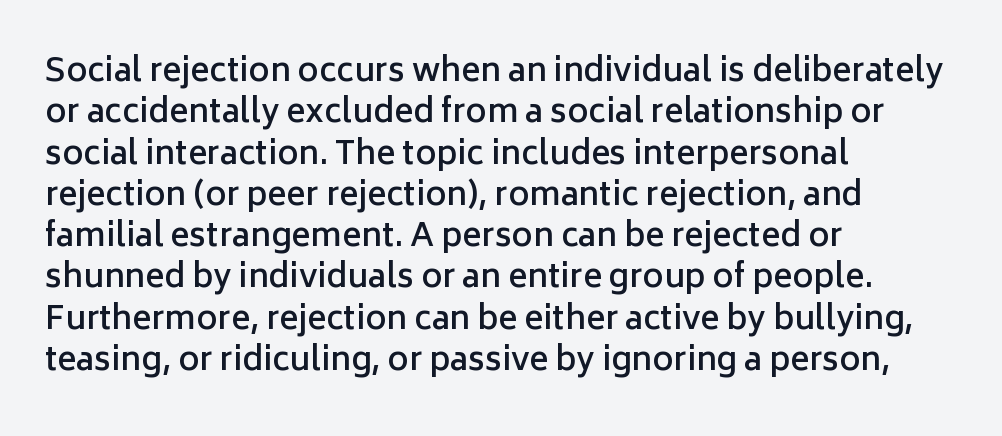
{"serif": "no", "italic": "no", "bold": "semi", "weight": "semibold", "width": "normal", "stroke_contrast": "low", "x_height": "medium", "monospaced": "no", "underline": "no", "align": "left", "line_spacing": "normal", "line_spacing_ratio": 1.29, "letter_spacing": "normal", "letter_spacing_em": 0.0, "glyph_px": 32}
